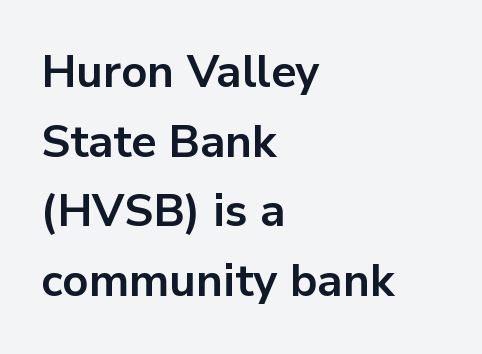
The image shows 45 px bold sans-serif type, upright; set left-aligned, normal line spacing (1.55x), normal letter spacing, not underlined; low stroke contrast and a medium x-height.
